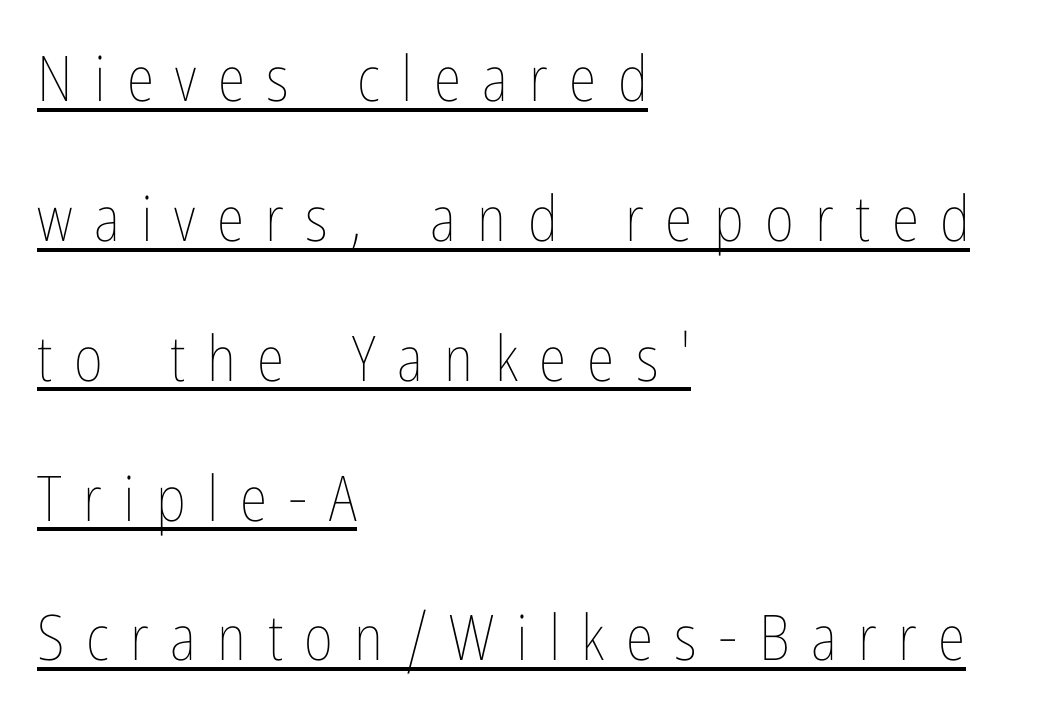
Q: Is the text bold? A: No.
Q: Is the text italic (slanted)? A: No, it is upright.
Q: Is the text underlined? A: Yes.
Q: How is the paragraph aligned? A: Left-aligned.
Q: Is the spacing between letters normal or unusually wide? A: Unusually wide.
Q: Is the spacing between lines tight, normal or loose? A: Loose.
Q: Width (condensed, normal, or wide)? A: Condensed.
Q: Stroke contrast? A: Low.
Q: x-height? A: Medium.
Q: Monospaced? A: No.
